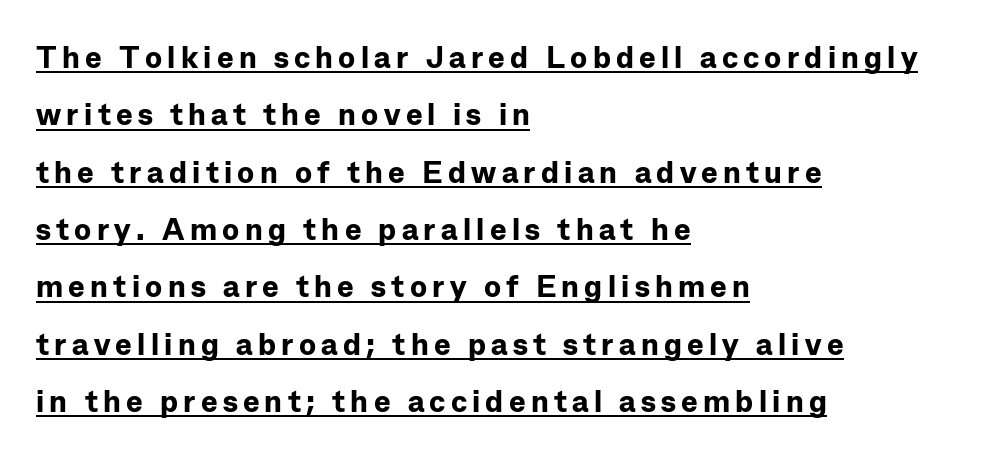
The image shows 31 px bold sans-serif type, upright; set left-aligned, line spacing 1.85x, underlined; low stroke contrast and a medium x-height.
